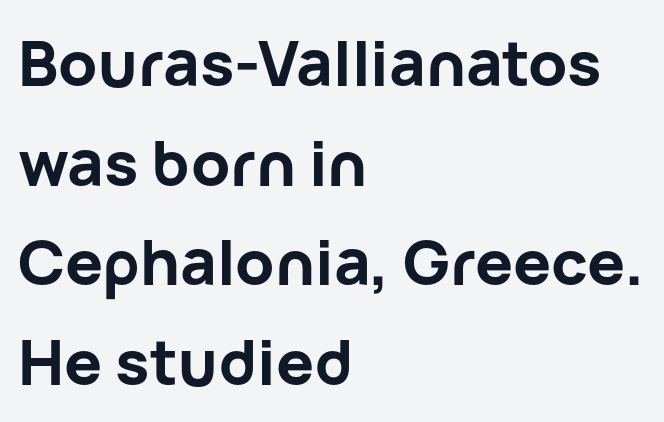
The image shows 63 px bold sans-serif type, upright; set left-aligned, normal line spacing (1.58x), normal letter spacing, not underlined; low stroke contrast and a medium x-height.
